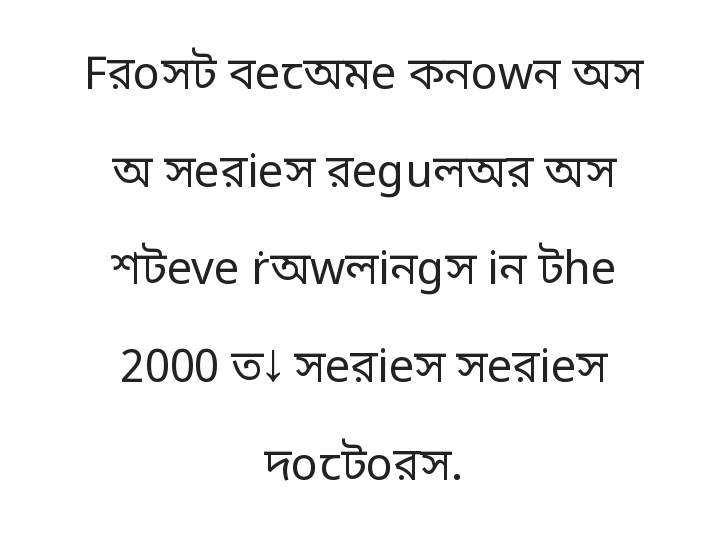
Q: Is the text bold? A: No.
Q: Is the text italic (slanted)? A: No, it is upright.
Q: Is the typeface a serif or a sans-serif typeface? A: Sans-serif.
Q: Is the text underlined? A: No.
Q: How is the paragraph aligned? A: Centered.
Q: Is the spacing between letters normal or unusually wide? A: Normal.
Q: Is the spacing between lines tight, normal or loose? A: Loose.
Q: Width (condensed, normal, or wide)? A: Normal.
Q: Stroke contrast? A: Low.
Q: x-height? A: Large.
Q: Monospaced? A: No.
